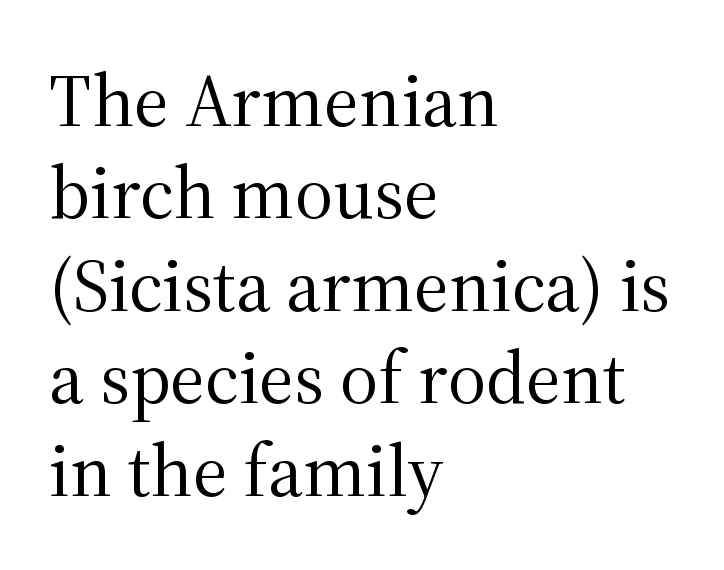
Q: Is the text bold? A: No.
Q: Is the text italic (slanted)? A: No, it is upright.
Q: Is the typeface a serif or a sans-serif typeface? A: Serif.
Q: Is the text underlined? A: No.
Q: How is the paragraph aligned? A: Left-aligned.
Q: Is the spacing between letters normal or unusually wide? A: Normal.
Q: Is the spacing between lines tight, normal or loose? A: Normal.
Q: Width (condensed, normal, or wide)? A: Normal.
Q: Stroke contrast? A: Medium.
Q: x-height? A: Medium.
Q: Monospaced? A: No.
